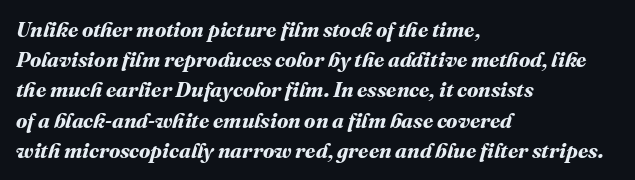
There is no visible air inserted between adjacent glyphs. The text block is weighted toward the left margin, trailing off unevenly rightward. Words float on clear page, feet unadorned. Vertical spacing — default. Students, this is bold: see how much ink each stroke carries.
